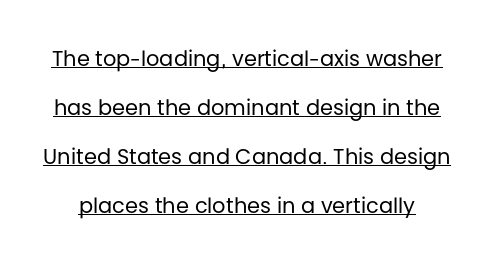
The image shows 21 px text type, upright; set loose line spacing (2.33x), normal letter spacing, underlined.
